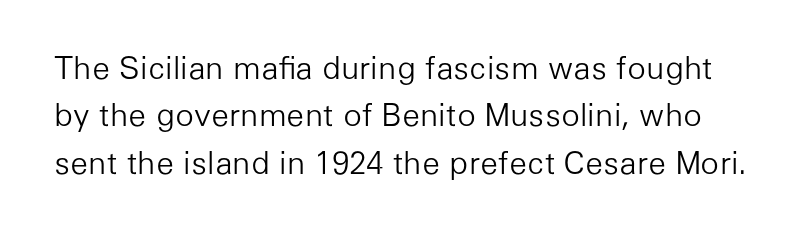
The space beneath each line is pristine and unruled. The block of text has a typical density, with ordinary space between rows. Is the stroke heavy? The answer is a plain regular-or-lighter. Posture: upright roman.
